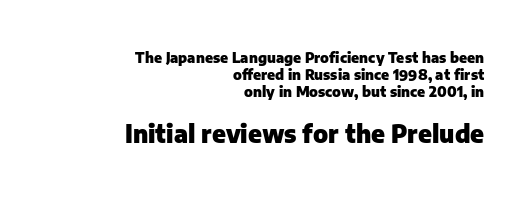
{"italic": "no", "bold": "yes", "underline": "no", "align": "right", "line_spacing_ratio": 1.22, "letter_spacing": "normal", "letter_spacing_em": 0.0, "larger_block": "second", "size_ratio": 1.71, "glyph_px": 24}
